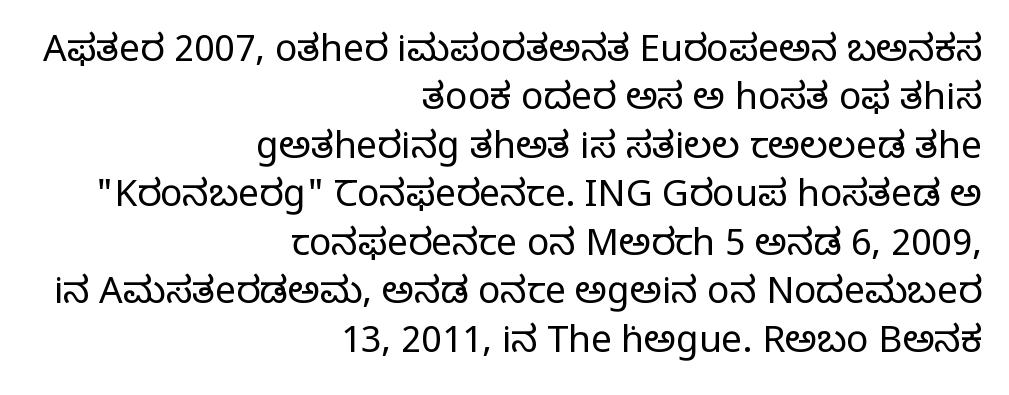
Q: Is the text bold? A: No.
Q: Is the text italic (slanted)? A: No, it is upright.
Q: Is the typeface a serif or a sans-serif typeface? A: Serif.
Q: Is the text underlined? A: No.
Q: How is the paragraph aligned? A: Right-aligned.
Q: Is the spacing between letters normal or unusually wide? A: Normal.
Q: Is the spacing between lines tight, normal or loose? A: Normal.
Q: Width (condensed, normal, or wide)? A: Normal.
Q: Stroke contrast? A: Low.
Q: x-height? A: Large.
Q: Monospaced? A: No.
